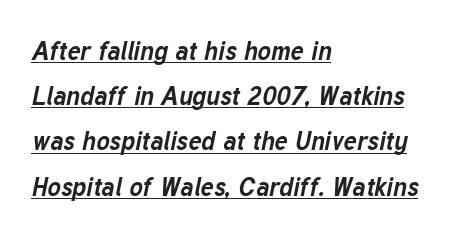
These lines carry a lot of weight — the face is fully bold. Notice how the passage keeps a crisp vertical edge on the left only. This is underlined copy, the kind a proofreader might mark for attention. Short note: letters normally spaced.
